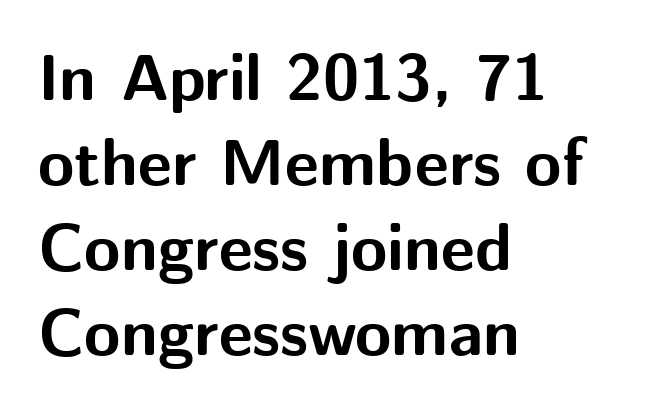
Q: Is the text bold? A: Yes.
Q: Is the text italic (slanted)? A: No, it is upright.
Q: Is the typeface a serif or a sans-serif typeface? A: Sans-serif.
Q: Is the text underlined? A: No.
Q: How is the paragraph aligned? A: Left-aligned.
Q: Is the spacing between letters normal or unusually wide? A: Normal.
Q: Is the spacing between lines tight, normal or loose? A: Normal.
Q: Width (condensed, normal, or wide)? A: Normal.
Q: Stroke contrast? A: Medium.
Q: x-height? A: Medium.
Q: Monospaced? A: No.
